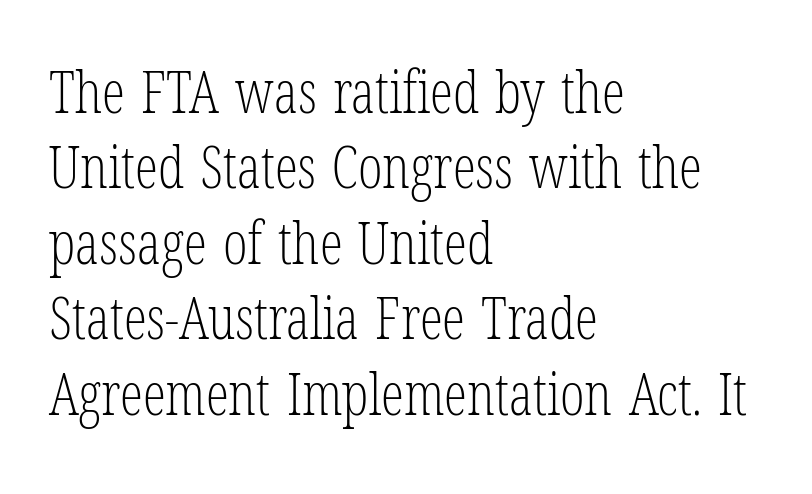
Q: Is the text bold? A: No.
Q: Is the text italic (slanted)? A: No, it is upright.
Q: Is the typeface a serif or a sans-serif typeface? A: Serif.
Q: Is the text underlined? A: No.
Q: How is the paragraph aligned? A: Left-aligned.
Q: Is the spacing between letters normal or unusually wide? A: Normal.
Q: Is the spacing between lines tight, normal or loose? A: Normal.
Q: Width (condensed, normal, or wide)? A: Condensed.
Q: Stroke contrast? A: Low.
Q: x-height? A: Medium.
Q: Monospaced? A: No.
